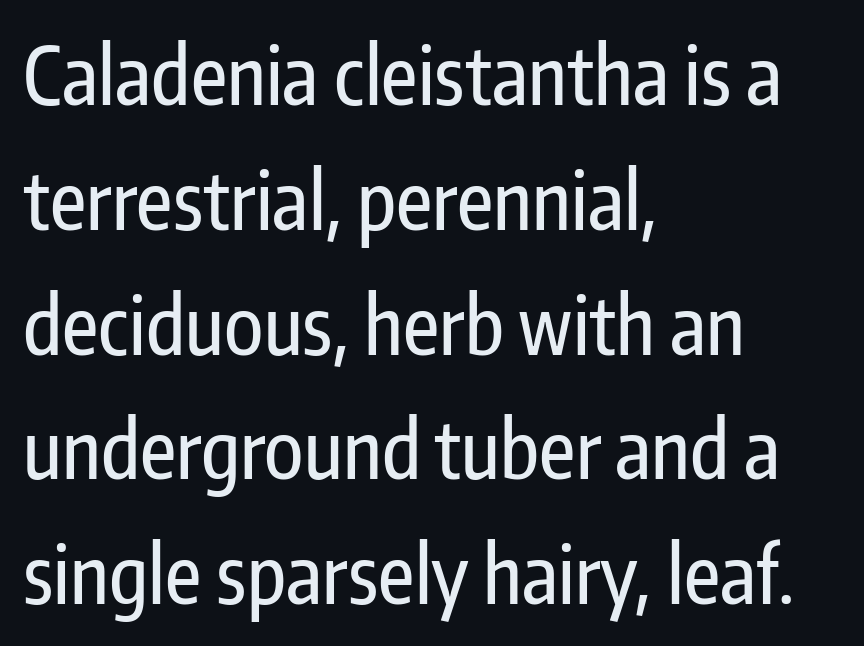
Summary of vertical rhythm: regular, with standard interline spacing. Check the space under the baseline: it is left empty. Line beginnings align vertically; line endings do not. This sample has the flowing, uneven cadence of proportional lettering. Observe the absence of serifs on each vertical stroke in this sample.
